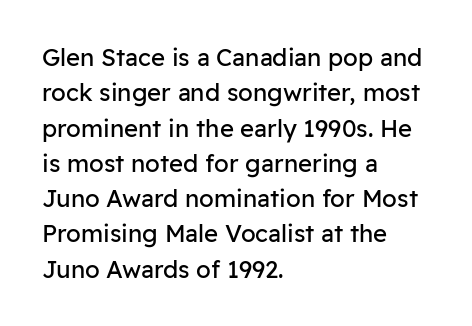
Q: Is the text bold? A: No.
Q: Is the text italic (slanted)? A: No, it is upright.
Q: Is the text underlined? A: No.
Q: How is the paragraph aligned? A: Left-aligned.
Q: Is the spacing between letters normal or unusually wide? A: Normal.
Q: Is the spacing between lines tight, normal or loose? A: Normal.
